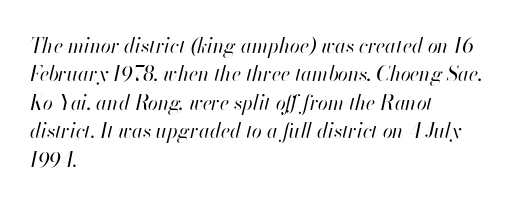
{"italic": "yes", "lean": "right", "slant_degrees": 13, "bold": "no", "underline": "no", "align": "left", "line_spacing": "normal", "line_spacing_ratio": 1.42, "letter_spacing": "normal", "letter_spacing_em": 0.0, "glyph_px": 20}
